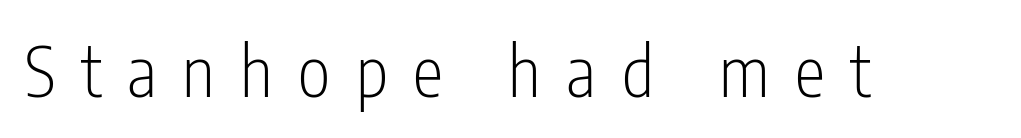
{"serif": "no", "italic": "no", "bold": "no", "weight": "light", "width": "condensed", "stroke_contrast": "low", "x_height": "medium", "monospaced": "no", "underline": "no", "letter_spacing": "wide", "letter_spacing_em": 0.37, "glyph_px": 69}
